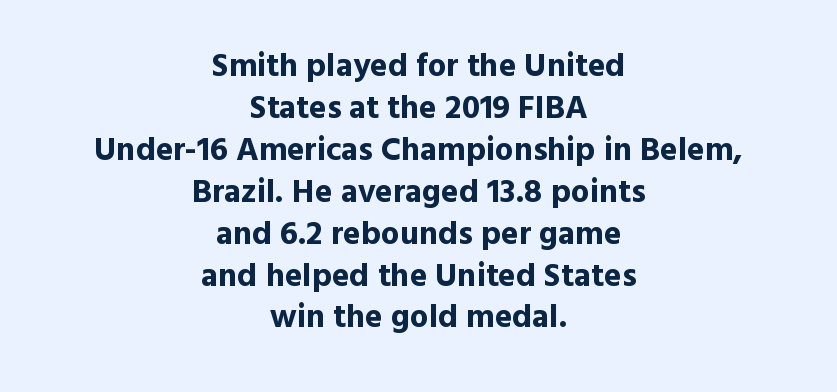
The specimen omits any rule beneath the text block's lines. No italicization has been applied; the sample stays upright. Every letter is thick-stroked: bold, no question. Proportional: the letters do not fall into vertical columns.
